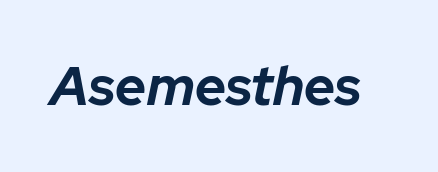
Bare-footed words on every line. Here the designer chose a conventional face with non-uniform glyph widths. These lines keep a tight, regular rhythm from letter to letter. If you drew a line through each stem, it would be angled.
